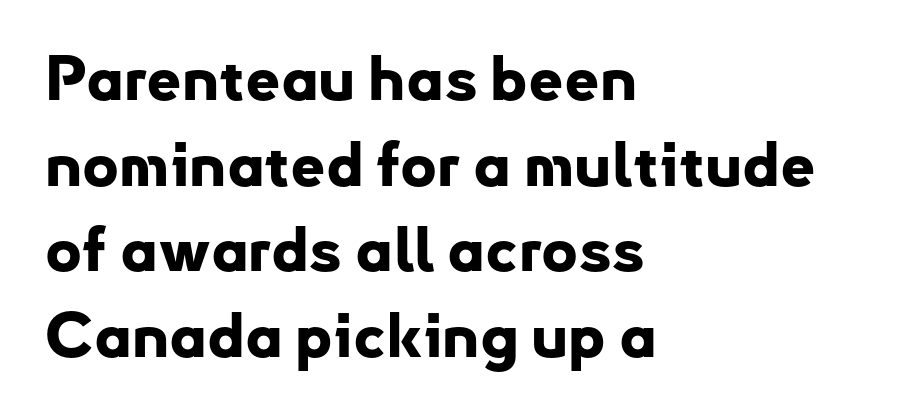
{"serif": "no", "italic": "no", "bold": "yes", "weight": "bold", "width": "normal", "stroke_contrast": "low", "x_height": "small", "monospaced": "no", "underline": "no", "align": "left", "line_spacing": "normal", "line_spacing_ratio": 1.38, "letter_spacing": "normal", "letter_spacing_em": 0.0, "glyph_px": 62}
